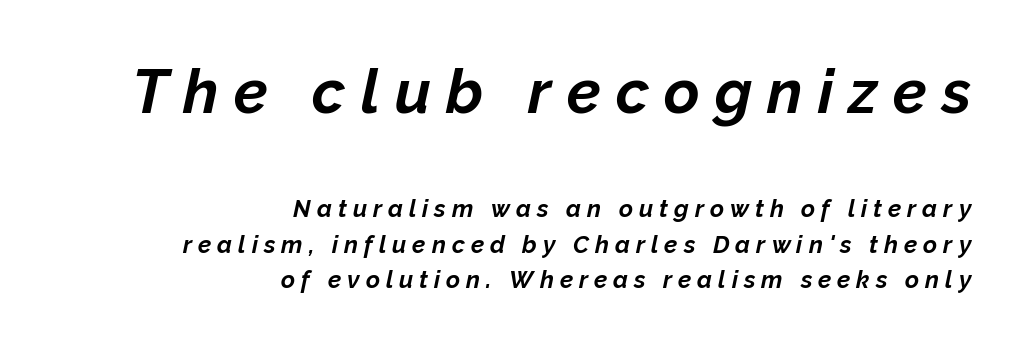
{"italic": "yes", "lean": "right", "slant_degrees": 12, "bold": "yes", "weight": "bold", "width": "normal", "stroke_contrast": "low", "x_height": "medium", "monospaced": "no", "underline": "no", "align": "right", "line_spacing": "normal", "line_spacing_ratio": 1.48, "letter_spacing": "wide", "letter_spacing_em": 0.25, "larger_block": "first", "size_ratio": 2.54, "glyph_px": 61}
